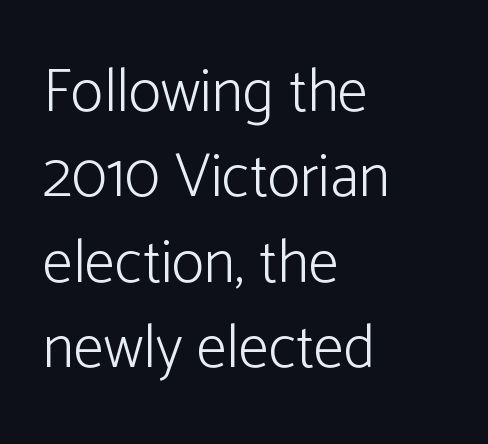
The image shows 61 px light sans-serif type, upright; set left-aligned, normal line spacing (1.4x), normal letter spacing, not underlined; low stroke contrast and a medium x-height.
